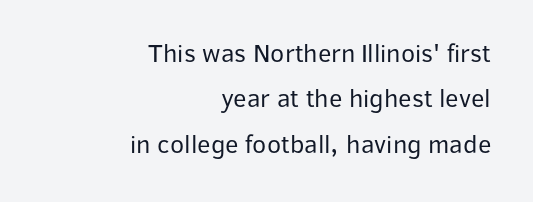
The image shows 26 px text type, upright; set right-aligned, line spacing 1.75x, normal letter spacing, not underlined.
